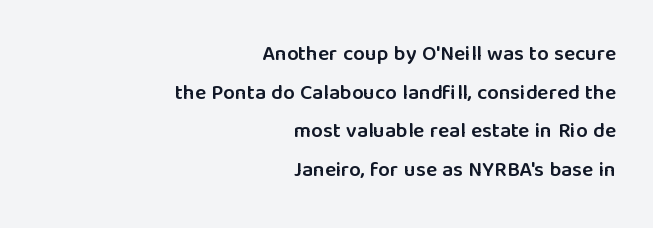
{"italic": "no", "bold": "semi", "underline": "no", "align": "right", "line_spacing_ratio": 1.84, "letter_spacing": "normal", "letter_spacing_em": 0.0, "glyph_px": 21}
